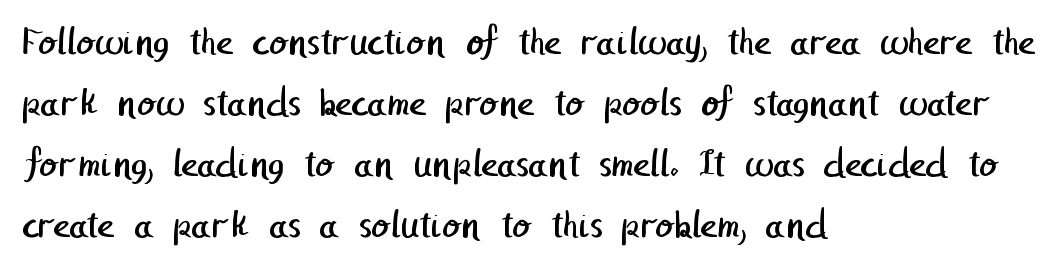
{"serif": "no", "bold": "no", "weight": "regular", "width": "normal", "stroke_contrast": "low", "x_height": "medium", "underline": "no", "align": "left", "line_spacing": "normal", "line_spacing_ratio": 1.49, "letter_spacing": "normal", "letter_spacing_em": 0.0, "glyph_px": 41}
